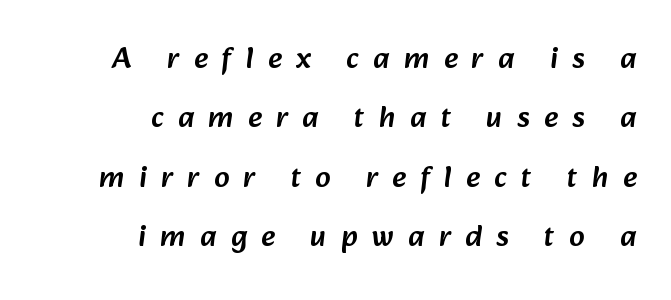
Regarding serifs, this sample does without them. Any mark beneath the type? The region is blank. Reading down the column, the eye jumps a long way to each next line. Is this a fixed-width face? No — the glyphs have proportional, varying widths.
